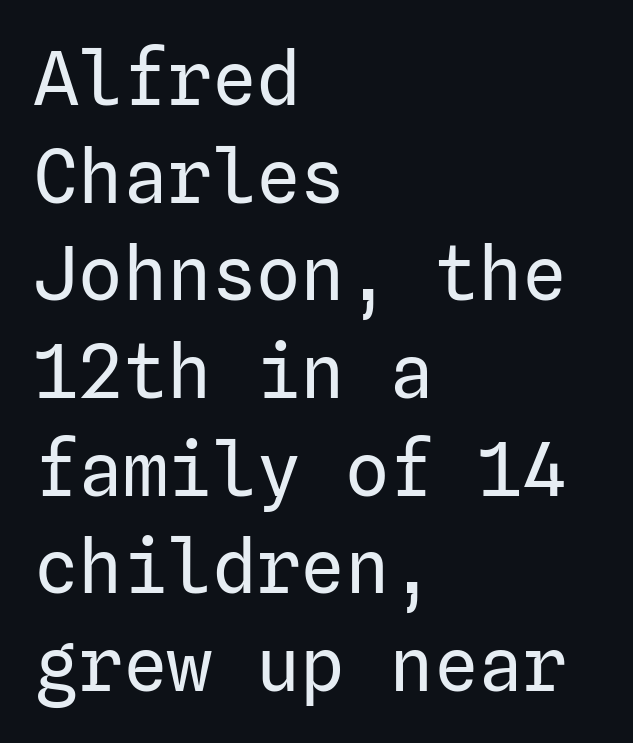
The passage shown is not underscored anywhere. Left-aligned paragraph, ragged on the right. Counters stay open thanks to moderate or lighter strokes. The type sits square on the baseline with zero lean.
